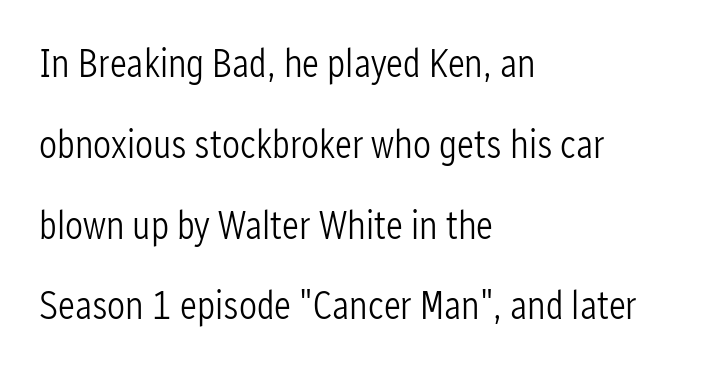
Is the stroke heavy? The answer is a plain regular-or-lighter. In terms of posture, this sample is upright. The space directly below the letters is spotless. This sample has the flowing, uneven cadence of proportional lettering. Is the block centered? No — it sits flush against the left margin.
